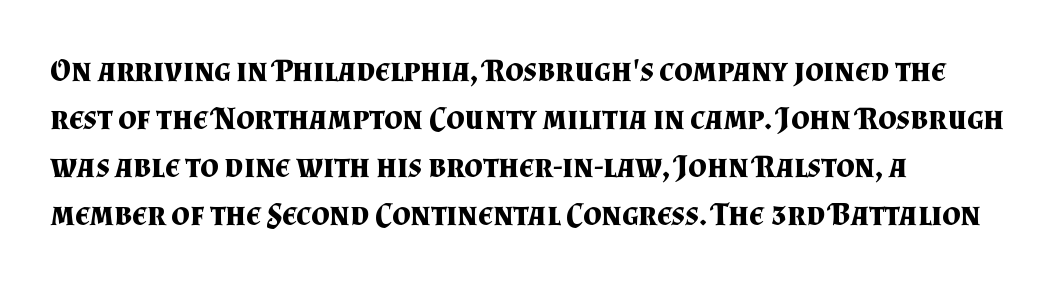
Q: Is the text bold? A: Yes.
Q: Is the text italic (slanted)? A: No, it is upright.
Q: Is the typeface a serif or a sans-serif typeface? A: Serif.
Q: Is the text underlined? A: No.
Q: How is the paragraph aligned? A: Left-aligned.
Q: Is the spacing between letters normal or unusually wide? A: Normal.
Q: Is the spacing between lines tight, normal or loose? A: Normal.
Q: Width (condensed, normal, or wide)? A: Normal.
Q: Stroke contrast? A: Medium.
Q: x-height? A: Small.
Q: Monospaced? A: No.
